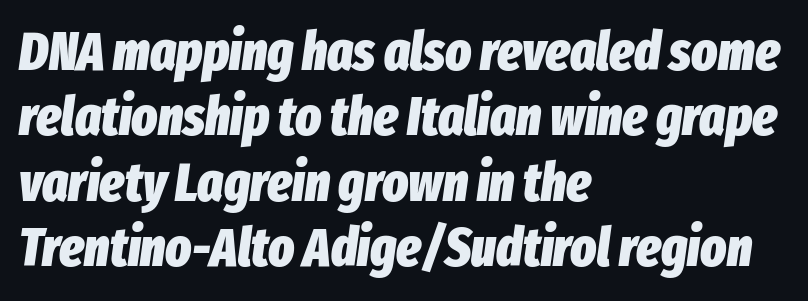
Q: Is the text bold? A: Yes.
Q: Is the text italic (slanted)? A: Yes, it leans right by about 8 degrees.
Q: Is the text underlined? A: No.
Q: How is the paragraph aligned? A: Left-aligned.
Q: Is the spacing between letters normal or unusually wide? A: Normal.
Q: Width (condensed, normal, or wide)? A: Condensed.
Q: Stroke contrast? A: Low.
Q: x-height? A: Medium.
Q: Monospaced? A: No.
